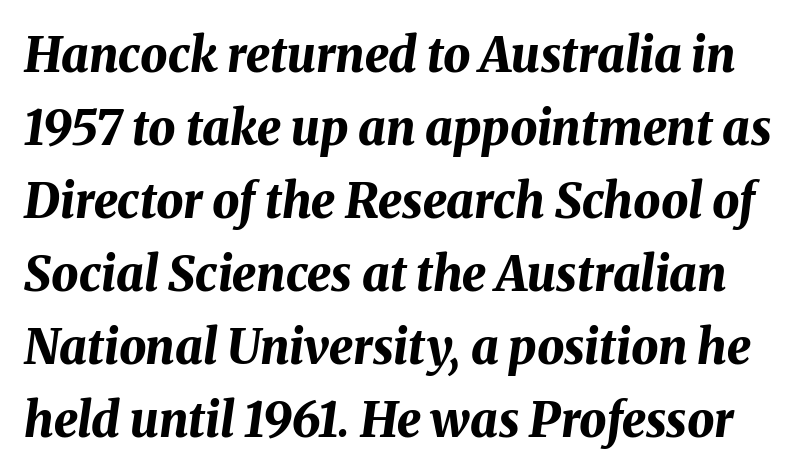
The image shows 48 px bold type, italic (leaning right); set normal line spacing (1.52x), normal letter spacing, not underlined; medium stroke contrast and a medium x-height.
